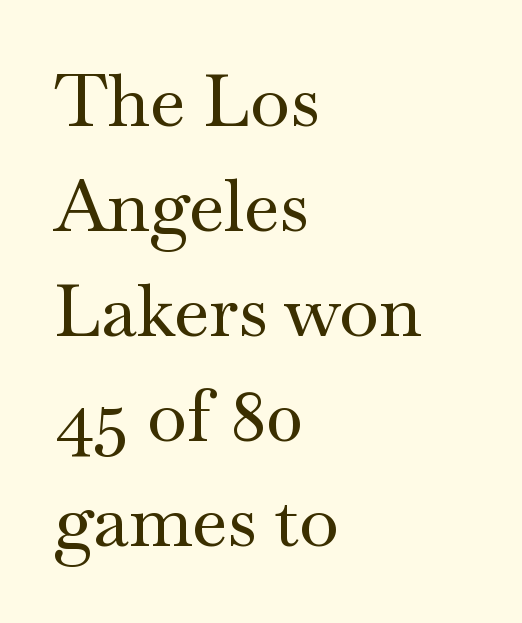
{"serif": "yes", "italic": "no", "width": "wide", "stroke_contrast": "medium", "x_height": "small", "monospaced": "no", "underline": "no", "align": "left", "line_spacing": "normal", "line_spacing_ratio": 1.46, "letter_spacing": "normal", "letter_spacing_em": 0.0, "glyph_px": 72}
